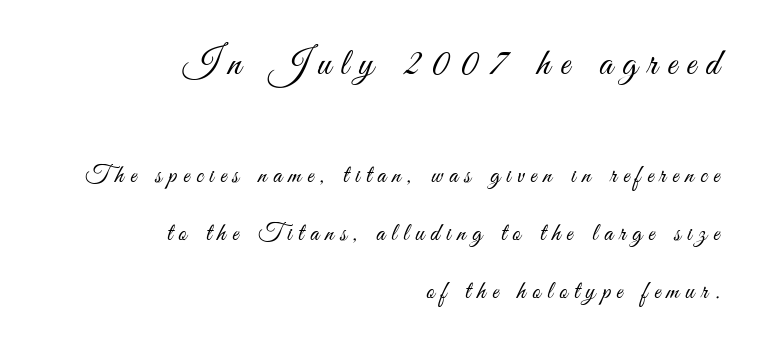
The image shows 38 px light, condensed sans-serif type; set right-aligned, loose line spacing (2.32x), unusually wide letter spacing (+0.26 em), not underlined; the first (top) block is 1.52x larger; medium stroke contrast and a small x-height.
